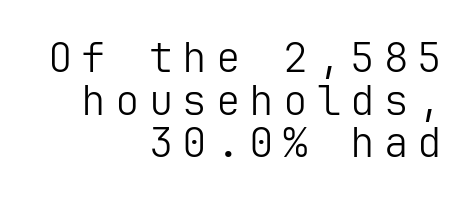
The tracking jumps out immediately: characters are airy and widely separated. The vertical gap from one line to the next is small. Any mark beneath the type? The region is blank. Casual observation: everything's shoved over to the right. The typeface chosen for these lines omits serifs.
